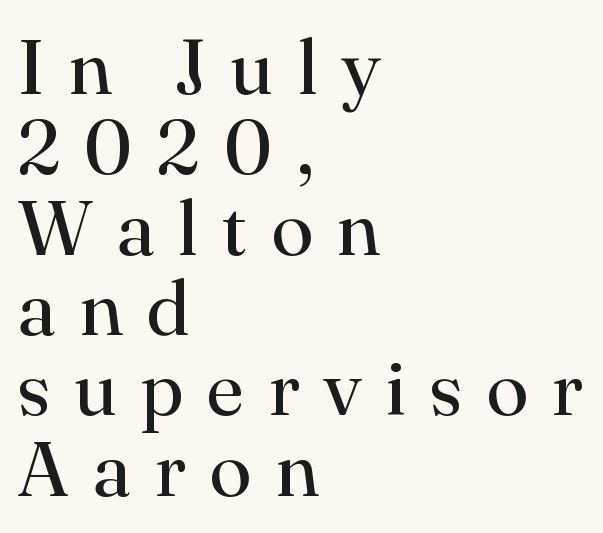
The image shows 78 px regular-weight serif type, upright; set left-aligned, tight line spacing (1.03x), unusually wide letter spacing (+0.3 em), not underlined; high stroke contrast and a small x-height.
